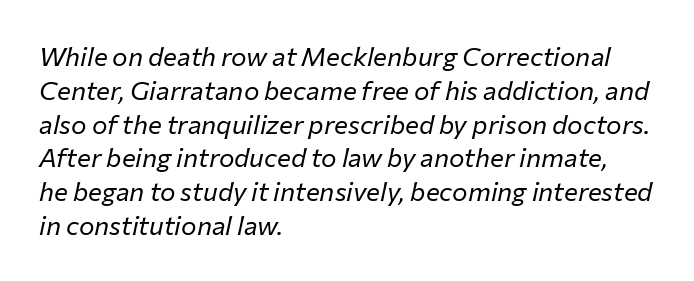
Q: Is the text bold? A: No.
Q: Is the text italic (slanted)? A: Yes, it leans right by about 12 degrees.
Q: Is the text underlined? A: No.
Q: How is the paragraph aligned? A: Left-aligned.
Q: Is the spacing between letters normal or unusually wide? A: Normal.
Q: Is the spacing between lines tight, normal or loose? A: Normal.
